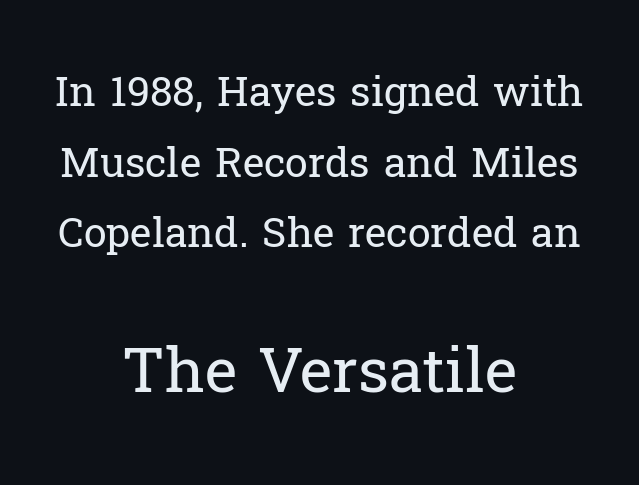
Every row of glyphs is offset so its center matches the block's center. Descender tails drop into unmarked territory. Characters follow at the spacing the type designer built in. This rendering employs a face with finishing strokes, i.e., a serif. Character widths vary here, with narrow letters taking less room than wide ones.
